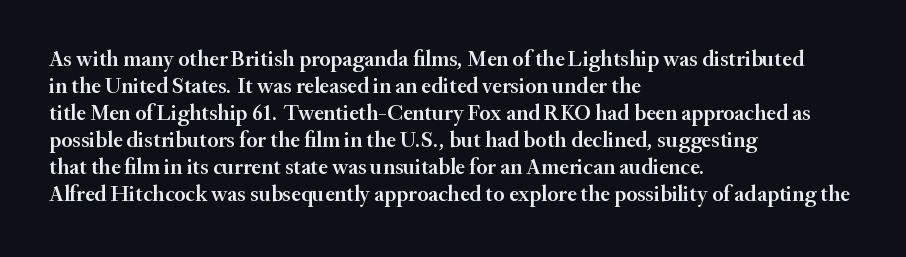
The gap between lines stays unmarked. Casual observation: everything's shoved over to the left. The glyphs have the mass of a demibold cut, below bold. The lettering stays uniformly vertical, giving the passage a roman look. Honestly, the letter spacing is just normal — you wouldn't notice it.
